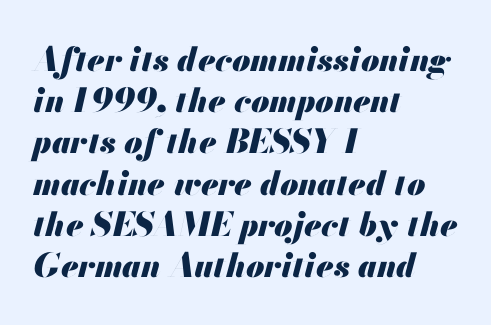
The image shows 33 px heavy type, italic (leaning right); set left-aligned, normal line spacing (1.25x), normal letter spacing, not underlined; medium stroke contrast and a small x-height.
